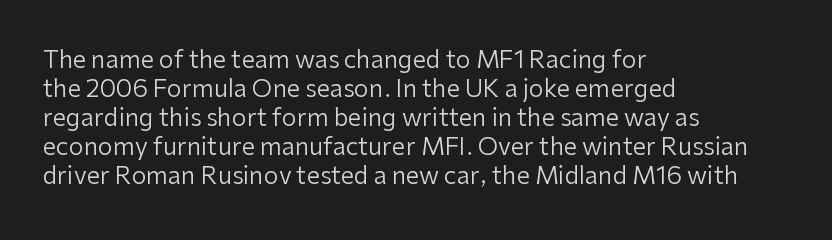
{"italic": "no", "bold": "no", "underline": "no", "align": "left", "line_spacing_ratio": 1.21, "letter_spacing": "normal", "letter_spacing_em": 0.0, "glyph_px": 24}
